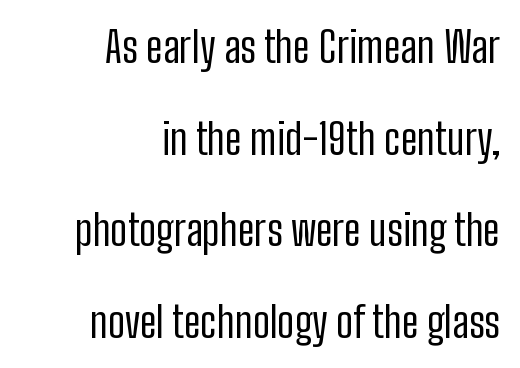
Decoration check: the copy has no underline. The text block is weighted toward the right margin, trailing off unevenly leftward. The specimen reads as upright at a glance. The face used here is proportionally spaced, like ordinary book or web type.
